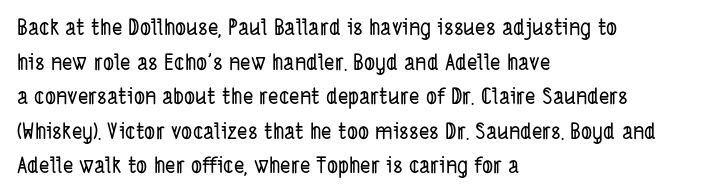
The space between consecutive lines is moderate. The type is set solid horizontally, with unmodified tracking. The passage is arranged the way most books set body copy — flush left. A bare baseline throughout the passage.
